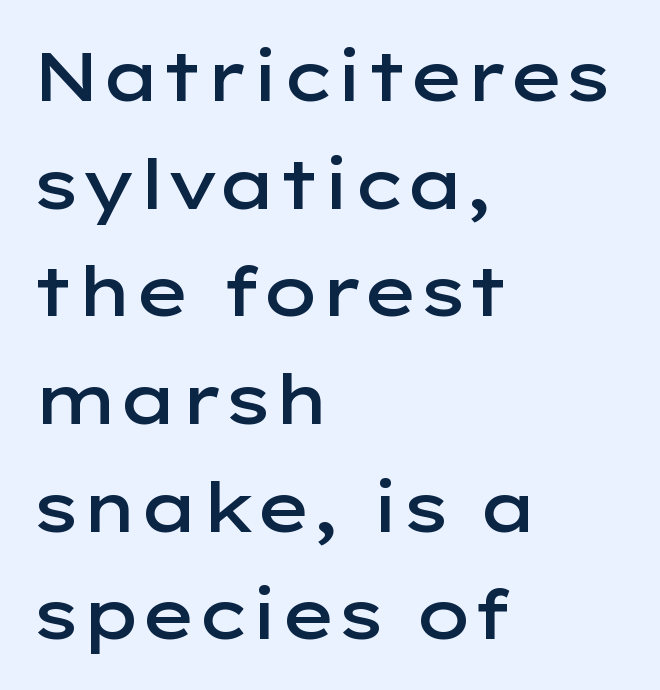
Q: Is the text bold? A: Semi-bold.
Q: Is the text italic (slanted)? A: No, it is upright.
Q: Is the typeface a serif or a sans-serif typeface? A: Sans-serif.
Q: Is the text underlined? A: No.
Q: How is the paragraph aligned? A: Left-aligned.
Q: Is the spacing between letters normal or unusually wide? A: Normal.
Q: Is the spacing between lines tight, normal or loose? A: Normal.
Q: Width (condensed, normal, or wide)? A: Wide.
Q: Stroke contrast? A: Low.
Q: x-height? A: Medium.
Q: Monospaced? A: No.
